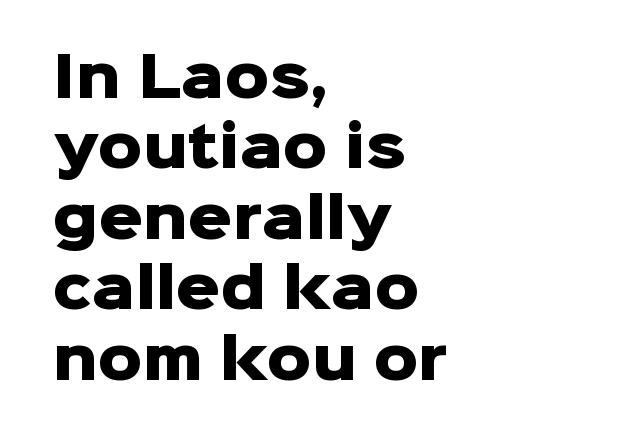
The image shows 55 px heavy sans-serif type, upright; set left-aligned, normal line spacing (1.28x), normal letter spacing, not underlined; low stroke contrast and a medium x-height.
